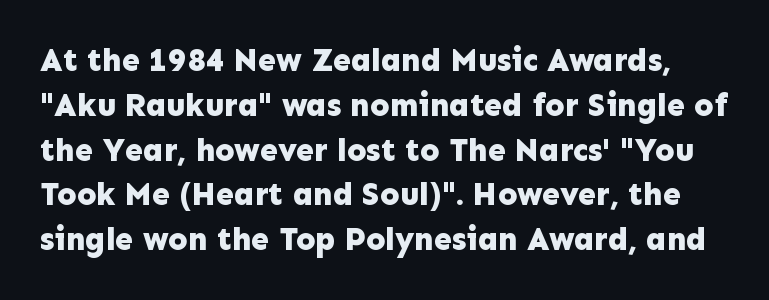
{"serif": "no", "italic": "no", "bold": "yes", "weight": "bold", "width": "normal", "stroke_contrast": "low", "x_height": "medium", "monospaced": "no", "underline": "no", "line_spacing": "normal", "line_spacing_ratio": 1.4, "letter_spacing": "normal", "letter_spacing_em": 0.0, "glyph_px": 32}
